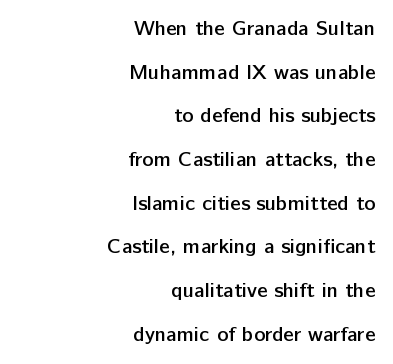
Q: Is the text bold? A: Semi-bold.
Q: Is the text italic (slanted)? A: No, it is upright.
Q: Is the text underlined? A: No.
Q: How is the paragraph aligned? A: Right-aligned.
Q: Is the spacing between letters normal or unusually wide? A: Normal.
Q: Is the spacing between lines tight, normal or loose? A: Loose.
